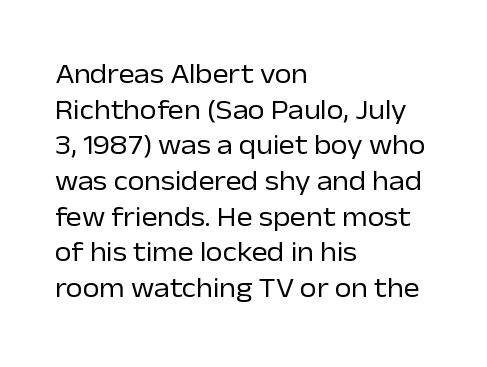
The image shows 27 px text type, upright; set left-aligned, normal line spacing (1.32x), normal letter spacing, not underlined.
